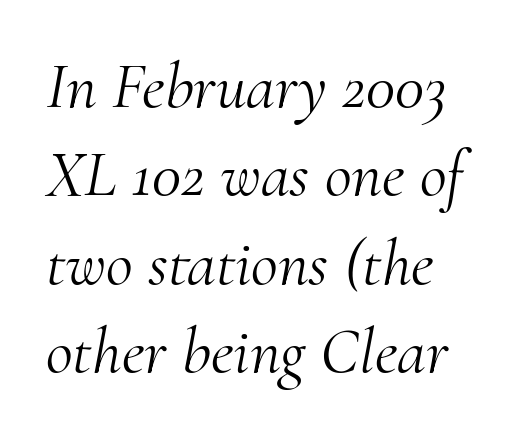
The typeface has the unassuming heft of standard copy or less. This rendering leaves character spacing at its baseline value. The glyphs in this specimen are seriffed. You could not count columns in this text — the font is proportionally spaced. Descender tails drop into unmarked territory.
